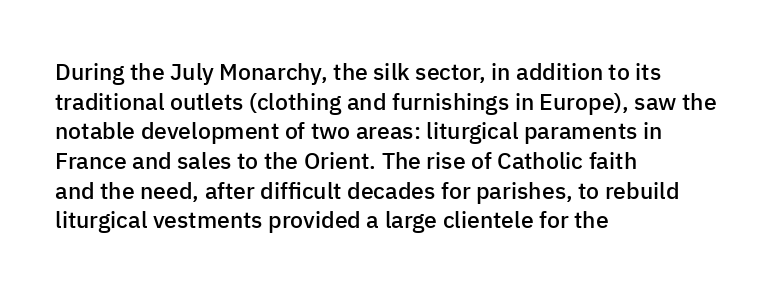
Stroke thickness is moderately raised; the sample reads as semibold. Vertical strokes here are truly vertical. The area under the type is left untouched. Summary of vertical rhythm: regular, with standard interline spacing.
